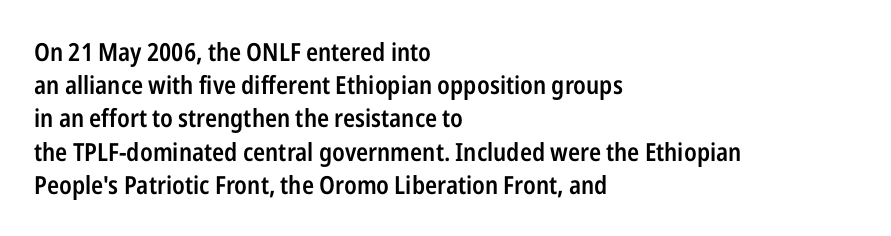
Q: Is the text bold? A: Semi-bold.
Q: Is the text italic (slanted)? A: No, it is upright.
Q: Is the text underlined? A: No.
Q: How is the paragraph aligned? A: Left-aligned.
Q: Is the spacing between letters normal or unusually wide? A: Normal.
Q: Is the spacing between lines tight, normal or loose? A: Normal.
